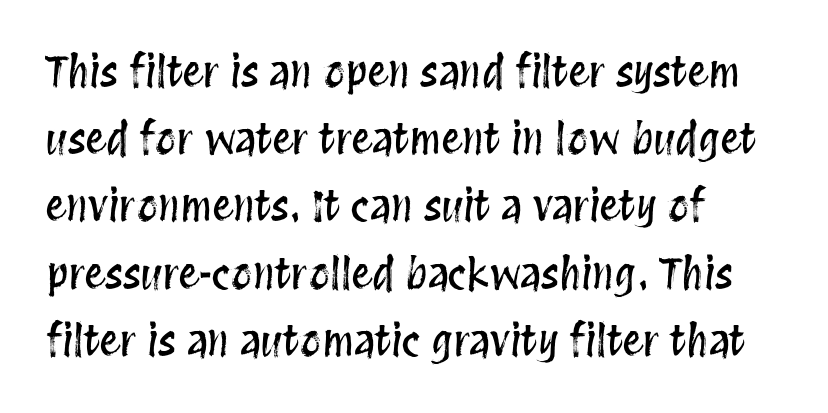
The image shows 42 px condensed type, upright; set left-aligned, normal line spacing (1.6x), normal letter spacing, not underlined; medium stroke contrast and a large x-height.
